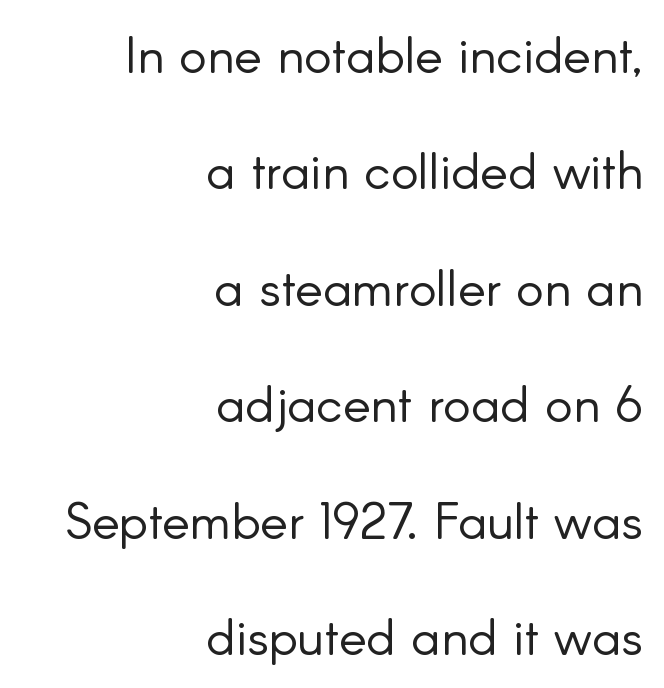
The image shows 52 px light sans-serif type, upright; set right-aligned, loose line spacing (2.24x), normal letter spacing, not underlined; low stroke contrast and a small x-height.
